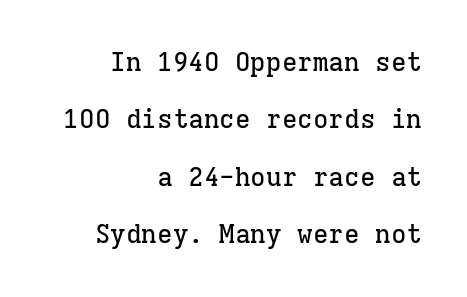
Decoration check: the copy has no underline. Nope, not italic — everything's standing straight. The letterforms sit shoulder to shoulder at normal distance. In terms of leading, this rendering errs on the spacious side. Is the block centered? No — it sits flush against the right margin.
